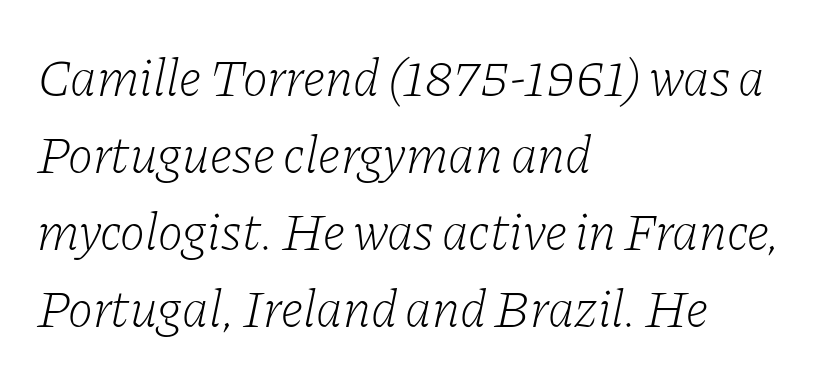
The font is comparable to plain body text, perhaps lighter. Vertically, the passage feels balanced, rows spaced as you'd expect. The passage shown is not underscored anywhere. The tracking reads as untouched default to a designer's eye. In terms of letterform style, serifs are clearly present.
